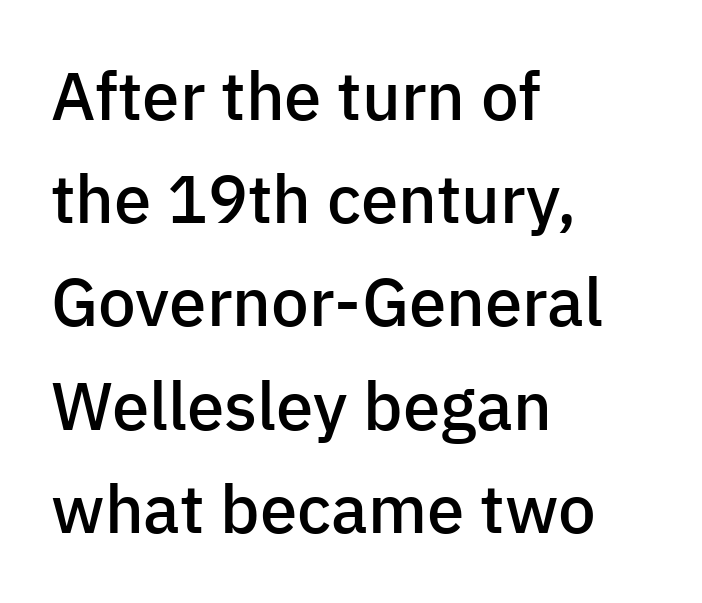
{"serif": "no", "italic": "no", "bold": "semi", "weight": "semibold", "width": "normal", "stroke_contrast": "low", "x_height": "medium", "monospaced": "no", "underline": "no", "align": "left", "line_spacing": "normal", "line_spacing_ratio": 1.54, "letter_spacing": "normal", "letter_spacing_em": 0.0, "glyph_px": 67}
